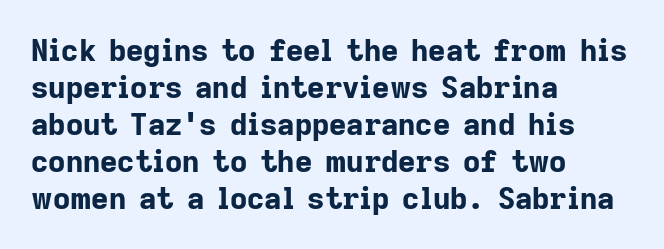
{"serif": "no", "italic": "no", "bold": "yes", "weight": "bold", "width": "normal", "stroke_contrast": "low", "x_height": "medium", "monospaced": "no", "underline": "no", "align": "left", "line_spacing_ratio": 1.23, "letter_spacing": "normal", "letter_spacing_em": 0.0, "glyph_px": 30}
